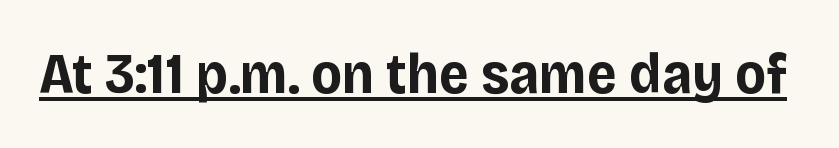
The image shows 58 px bold sans-serif type, upright; set normal letter spacing, underlined; low stroke contrast and a large x-height.
